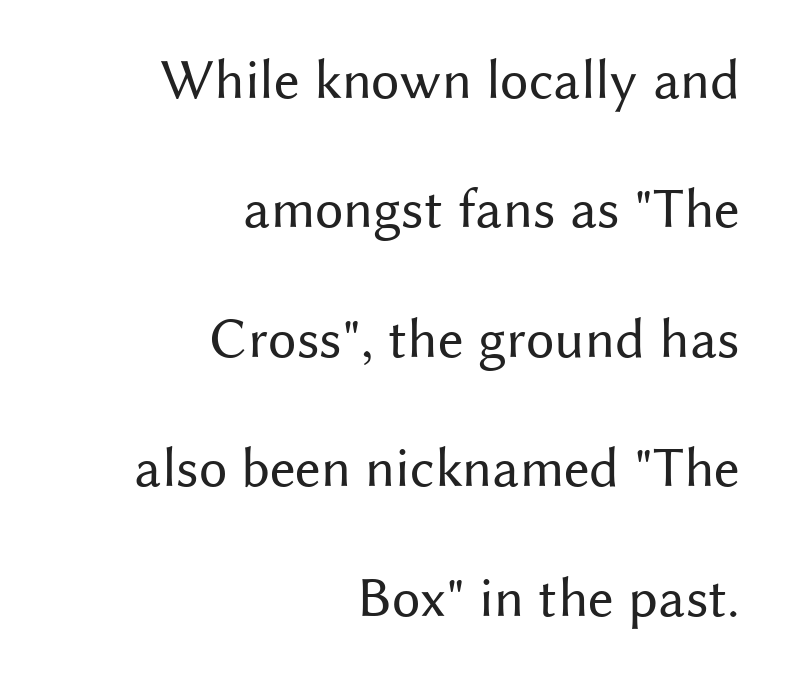
Q: Is the text bold? A: No.
Q: Is the text italic (slanted)? A: No, it is upright.
Q: Is the typeface a serif or a sans-serif typeface? A: Sans-serif.
Q: Is the text underlined? A: No.
Q: How is the paragraph aligned? A: Right-aligned.
Q: Is the spacing between letters normal or unusually wide? A: Normal.
Q: Is the spacing between lines tight, normal or loose? A: Loose.
Q: Width (condensed, normal, or wide)? A: Normal.
Q: Stroke contrast? A: Medium.
Q: x-height? A: Medium.
Q: Monospaced? A: No.
